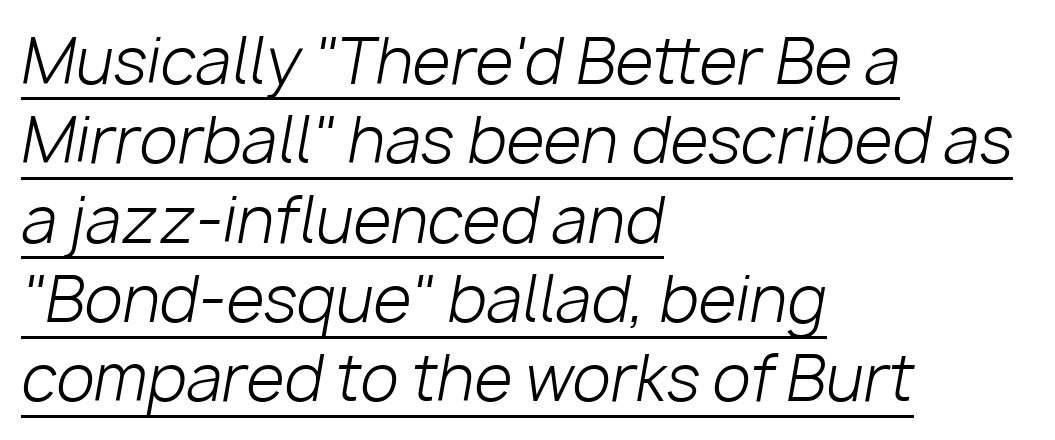
The image shows 62 px light type, italic (leaning right); set left-aligned, normal line spacing (1.28x), normal letter spacing, underlined; low stroke contrast and a medium x-height.
